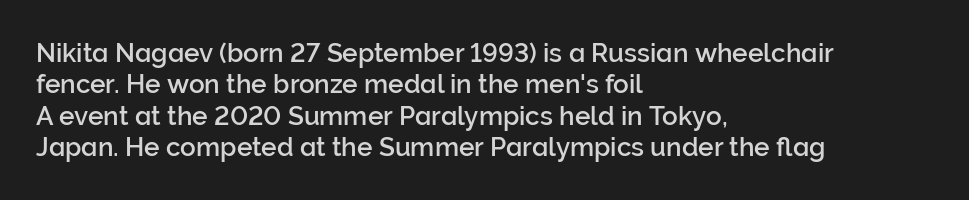
The image shows 26 px text type, upright; set left-aligned, line spacing 1.21x, normal letter spacing, not underlined.
